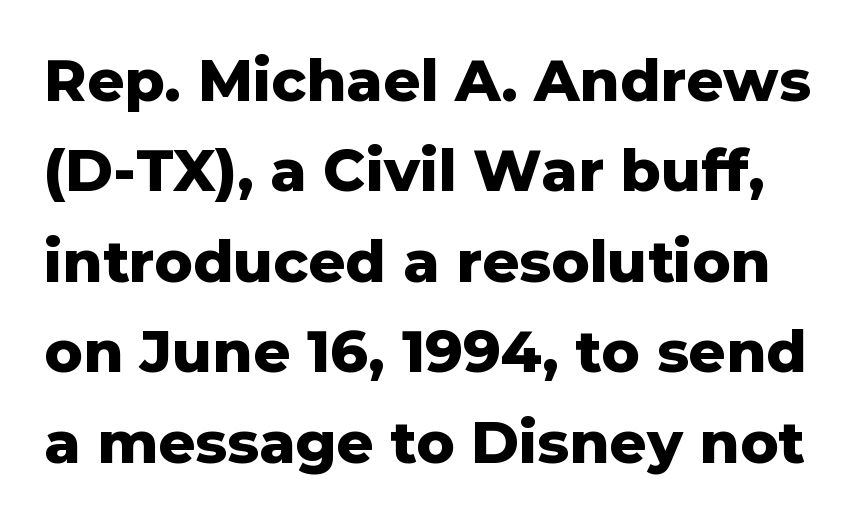
Each letter keeps its own natural width here, so spacing adapts to shape. The passage shown is emphatically bold. You can tell from the bare stems that sans-serif type was used. Posture: vertical. How are the letters spaced? Ordinarily, with no added tracking. Has an underline been added? It has not.
